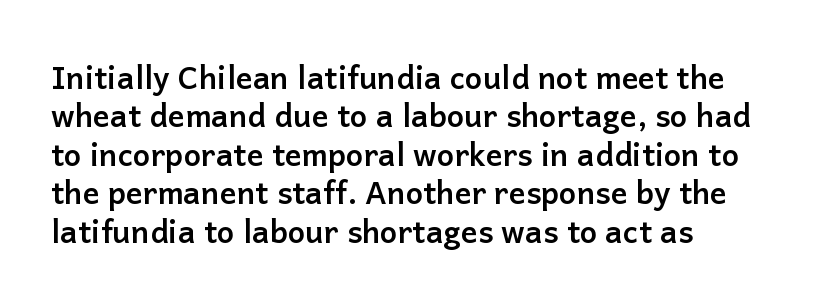
The image shows 31 px semibold sans-serif type, upright; set left-aligned, line spacing 1.24x, normal letter spacing, not underlined; low stroke contrast and a medium x-height.
